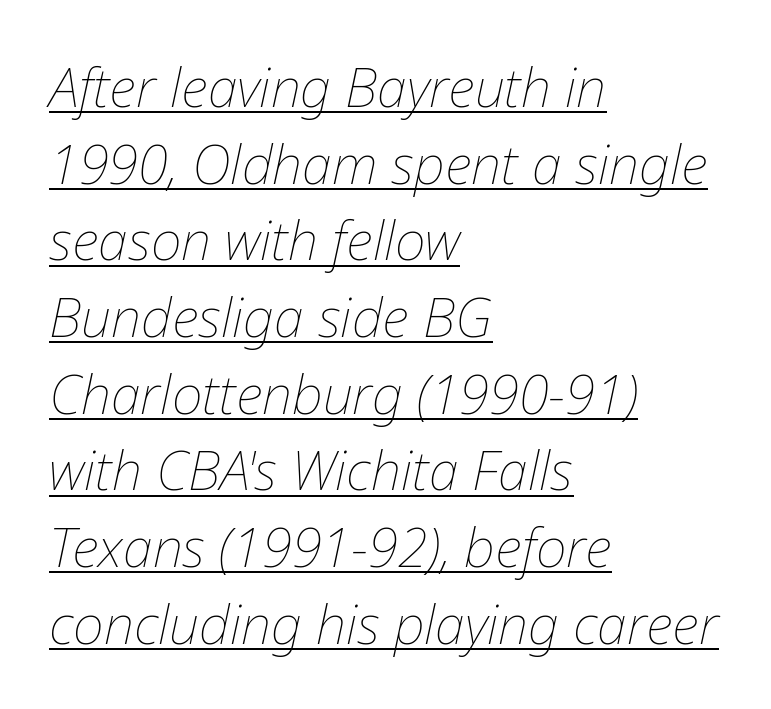
The characters are drawn with everyday or finer stroke widths. Letter spacing: default. The letters advance in unequal steps, a hallmark of proportional type. If you drew a line through each stem, it would be angled. If you measured baseline to baseline, you'd find a middling distance.
